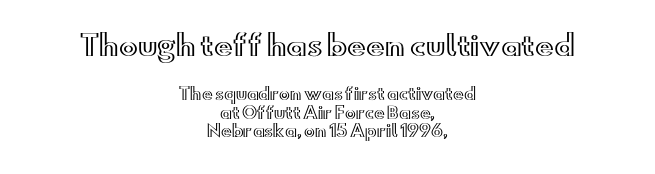
Q: Is the text italic (slanted)? A: No, it is upright.
Q: Is the text underlined? A: No.
Q: How is the paragraph aligned? A: Centered.
Q: Is the spacing between letters normal or unusually wide? A: Normal.
Q: Is the spacing between lines tight, normal or loose? A: Tight.
Q: Which block of text is set in a larger size, the first (top) or the second (bottom)? A: The first (top) one.
Q: Width (condensed, normal, or wide)? A: Wide.
Q: x-height? A: Small.
Q: Monospaced? A: No.
